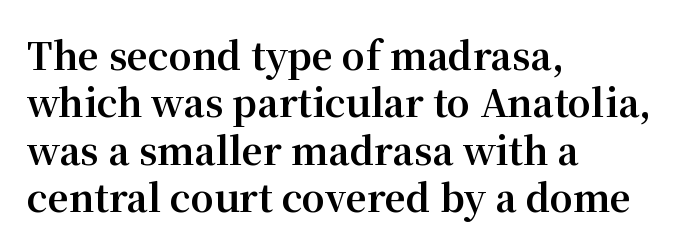
The image shows 37 px bold serif type, upright; set left-aligned, normal line spacing (1.28x), normal letter spacing, not underlined; medium stroke contrast and a medium x-height.
